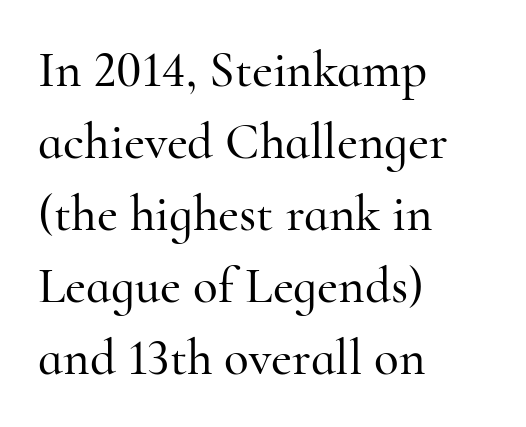
The image shows 51 px serif type, upright; set left-aligned, normal line spacing (1.41x), normal letter spacing, not underlined; high stroke contrast and a small x-height.
